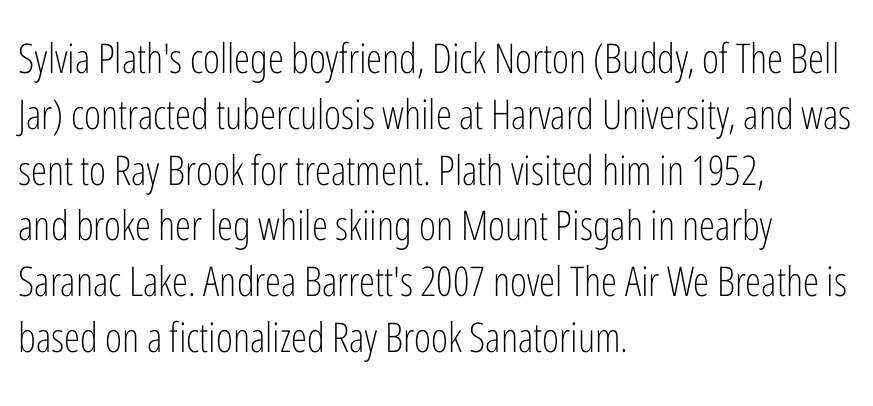
The image shows 41 px light, condensed sans-serif type, upright; set left-aligned, normal line spacing (1.36x), normal letter spacing, not underlined; low stroke contrast and a medium x-height.
